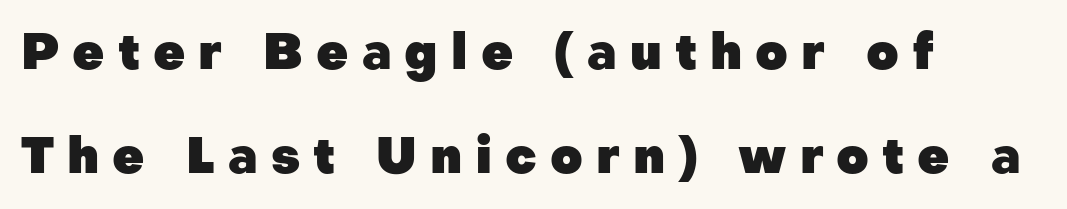
{"serif": "no", "italic": "no", "bold": "yes", "weight": "heavy", "width": "normal", "stroke_contrast": "low", "x_height": "medium", "monospaced": "no", "underline": "no", "align": "left", "line_spacing": "loose", "line_spacing_ratio": 2.09, "letter_spacing": "wide", "letter_spacing_em": 0.26, "glyph_px": 50}
